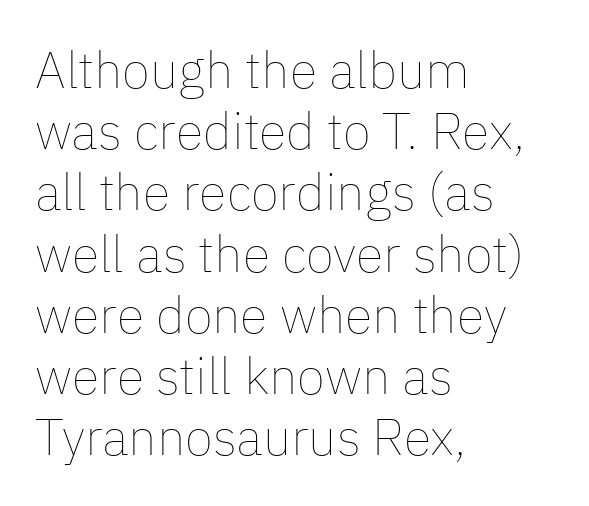
Italic: no, the glyphs are upright roman. This rendering leaves character spacing at its baseline value. Is this a fixed-width face? No — the glyphs have proportional, varying widths. Teacher's note: observe the even left margin — that is flush-left alignment. The passage shown is not underscored anywhere. The strokes carry an ordinary text weight at most.
